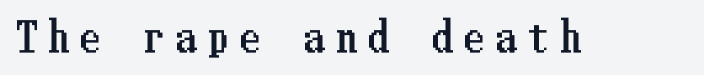
The image shows 40 px condensed type, upright; set unusually wide letter spacing (+0.3 em), not underlined; low stroke contrast and a medium x-height.
